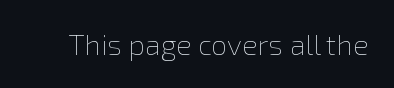
Unlike italic type, these characters show no tilt at all. This rendering leaves character spacing at its baseline value. Spacing verdict: proportional, widths tailored to each character. Is this a heavy cut? Hardly; it is regular or lighter. Glance below the letters and you will spot only blank space.
